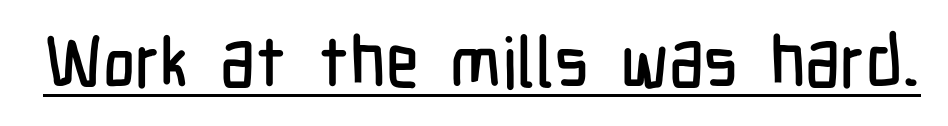
The letters advance in unequal steps, a hallmark of proportional type. Quick note: underline on. Words appear dense and cohesive because spacing is normal. The type family on display is of the sans-serif kind. A typesetter would mark this as roman, not italic.
